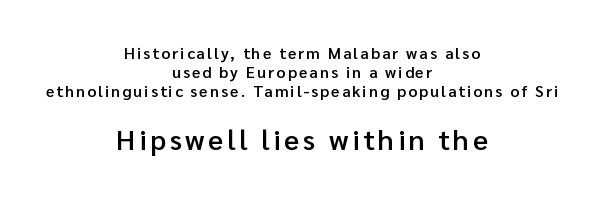
Q: Is the text bold? A: Semi-bold.
Q: Is the text italic (slanted)? A: No, it is upright.
Q: Is the typeface a serif or a sans-serif typeface? A: Sans-serif.
Q: Is the text underlined? A: No.
Q: How is the paragraph aligned? A: Centered.
Q: Which block of text is set in a larger size, the first (top) or the second (bottom)? A: The second (bottom) one.
Q: Width (condensed, normal, or wide)? A: Normal.
Q: Stroke contrast? A: Low.
Q: x-height? A: Medium.
Q: Monospaced? A: No.
